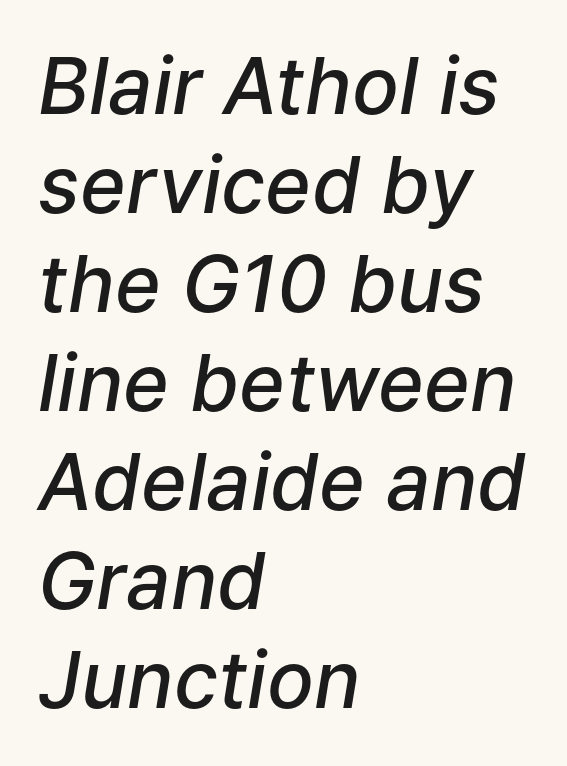
The image shows 78 px semibold type, italic (leaning right); set left-aligned, normal line spacing (1.27x), normal letter spacing, not underlined; low stroke contrast and a medium x-height.
